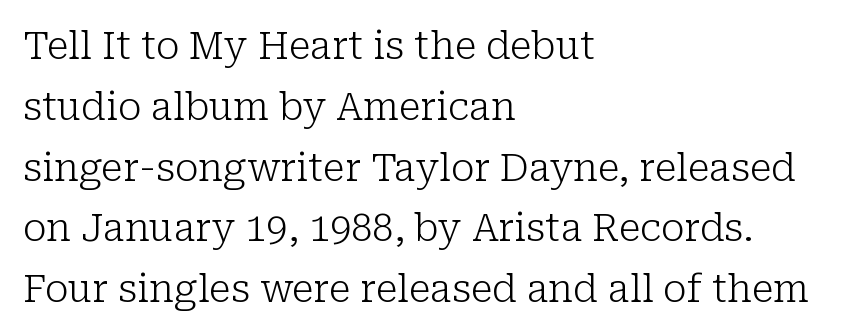
{"serif": "yes", "italic": "no", "bold": "no", "weight": "light", "width": "normal", "stroke_contrast": "low", "x_height": "medium", "monospaced": "no", "underline": "no", "align": "left", "line_spacing": "normal", "line_spacing_ratio": 1.6, "letter_spacing": "normal", "letter_spacing_em": 0.0, "glyph_px": 38}
